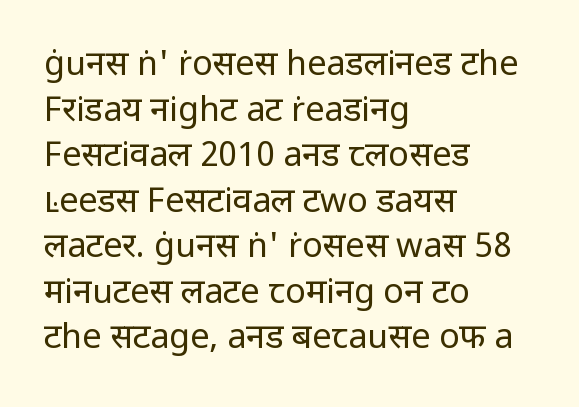
The line-height multiplier appears to be the usual default. The lines are quadded left. No chunkiness to these letters — they're not bold. I'd call this a sans setting — the letters go barefoot. Rule under the text: the space is simply empty. Letter spacing: default.
